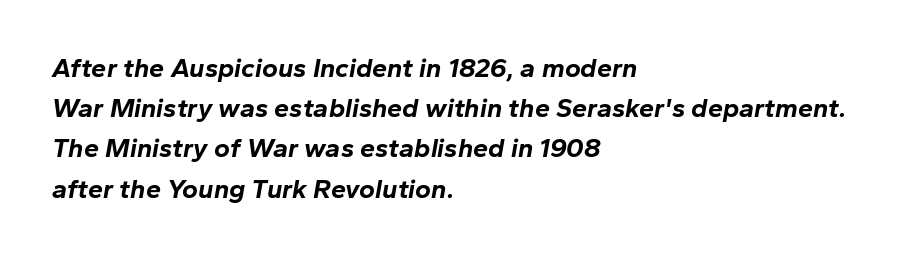
Q: Is the text bold? A: Yes.
Q: Is the text italic (slanted)? A: Yes, it leans right by about 10 degrees.
Q: Is the text underlined? A: No.
Q: How is the paragraph aligned? A: Left-aligned.
Q: Is the spacing between letters normal or unusually wide? A: Normal.
Q: Is the spacing between lines tight, normal or loose? A: Normal.
